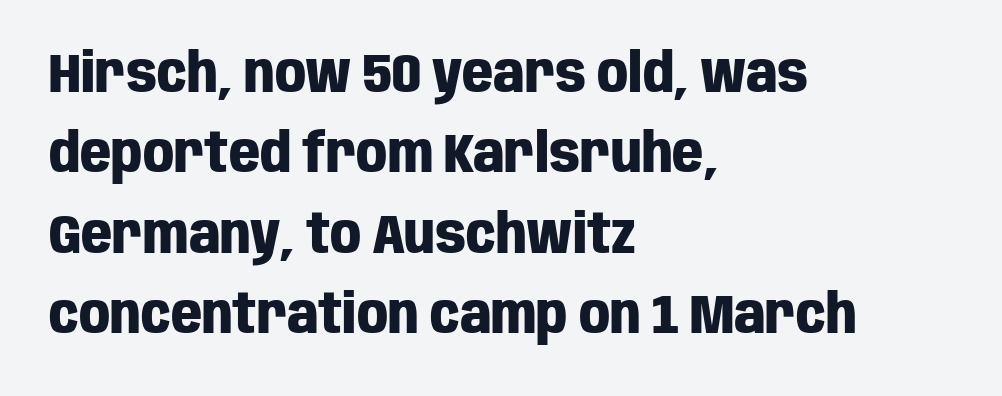
The image shows 54 px heavy, condensed sans-serif type, upright; set left-aligned, normal line spacing (1.49x), normal letter spacing, not underlined; low stroke contrast and a large x-height.
